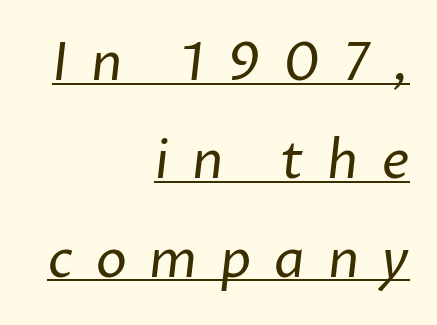
Between one letter and the next there's a generous, obvious gap. These lines are set flush right with a ragged left edge. Regarding serifs, this sample does without them. Stroke mass is kept to a normal reading level or below.
